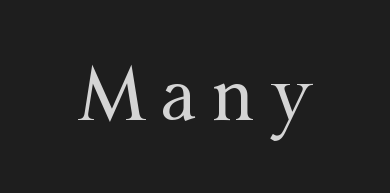
{"serif": "yes", "italic": "no", "bold": "no", "weight": "regular", "width": "normal", "stroke_contrast": "medium", "x_height": "medium", "monospaced": "no", "underline": "no", "letter_spacing": "wide", "letter_spacing_em": 0.21, "glyph_px": 73}
